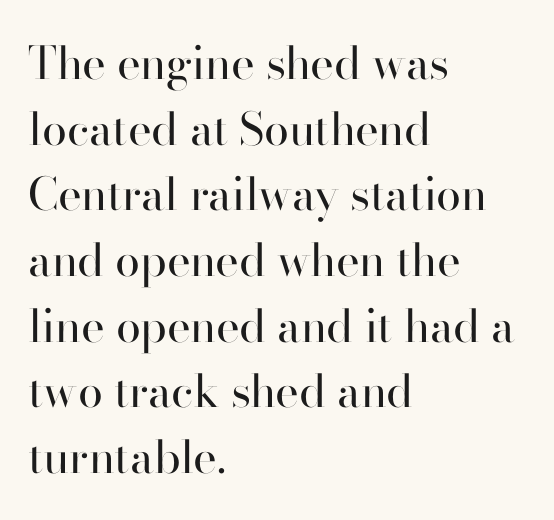
Q: Is the text bold? A: No.
Q: Is the text italic (slanted)? A: No, it is upright.
Q: Is the typeface a serif or a sans-serif typeface? A: Serif.
Q: Is the text underlined? A: No.
Q: How is the paragraph aligned? A: Left-aligned.
Q: Is the spacing between letters normal or unusually wide? A: Normal.
Q: Is the spacing between lines tight, normal or loose? A: Normal.
Q: Width (condensed, normal, or wide)? A: Normal.
Q: Stroke contrast? A: High.
Q: x-height? A: Small.
Q: Monospaced? A: No.
